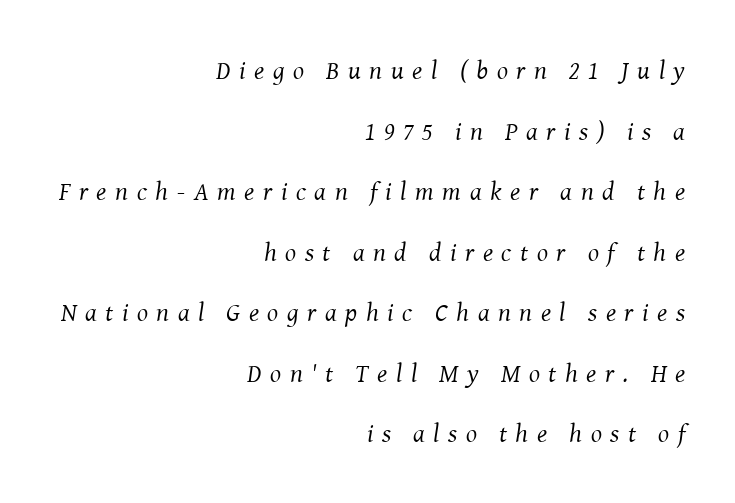
Q: Is the text bold? A: No.
Q: Is the text italic (slanted)? A: Yes, it leans right by about 8 degrees.
Q: Is the text underlined? A: No.
Q: How is the paragraph aligned? A: Right-aligned.
Q: Is the spacing between letters normal or unusually wide? A: Unusually wide.
Q: Is the spacing between lines tight, normal or loose? A: Loose.
